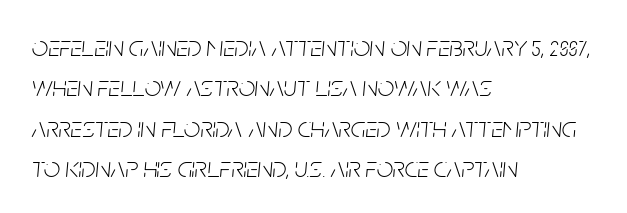
Do the characters align in a grid? No, the font is proportional. Honestly, the row spacing looks completely unremarkable. Look at the tracking — it's just the regular setting, nothing added. A typesetter would mark this as italic. Nothing heavy about these letters — not bold at all.
